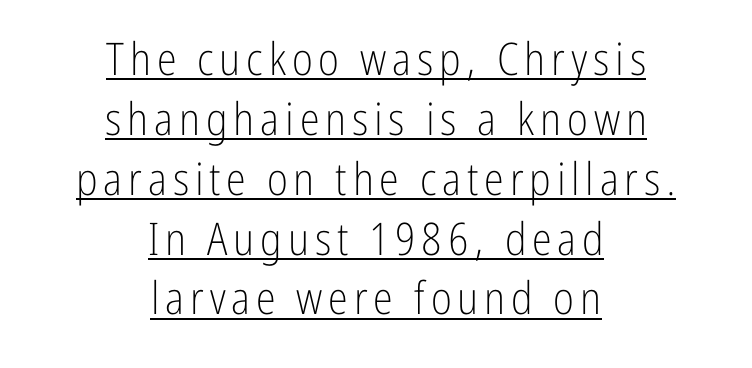
{"serif": "no", "italic": "no", "bold": "no", "weight": "light", "width": "condensed", "stroke_contrast": "low", "x_height": "medium", "monospaced": "no", "underline": "yes", "align": "center", "line_spacing": "normal", "line_spacing_ratio": 1.33, "glyph_px": 45}
